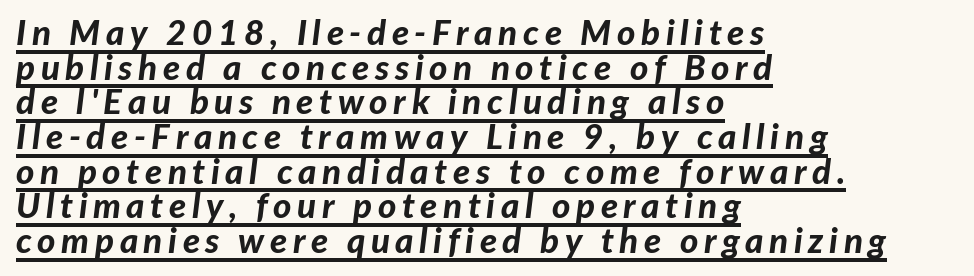
The image shows 35 px bold type, italic (leaning right); set left-aligned, tight line spacing (0.99x), underlined; low stroke contrast and a medium x-height.
